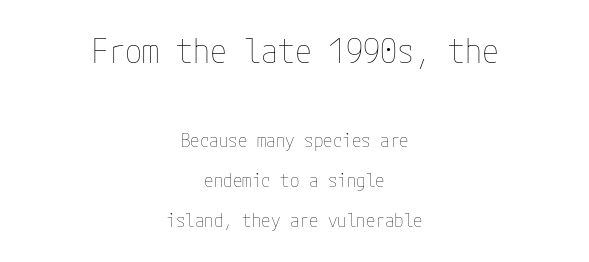
Q: Is the text bold? A: No.
Q: Is the text italic (slanted)? A: No, it is upright.
Q: Is the text underlined? A: No.
Q: How is the paragraph aligned? A: Centered.
Q: Is the spacing between letters normal or unusually wide? A: Normal.
Q: Is the spacing between lines tight, normal or loose? A: Loose.
Q: Which block of text is set in a larger size, the first (top) or the second (bottom)? A: The first (top) one.
Q: Width (condensed, normal, or wide)? A: Condensed.
Q: Stroke contrast? A: Low.
Q: x-height? A: Medium.
